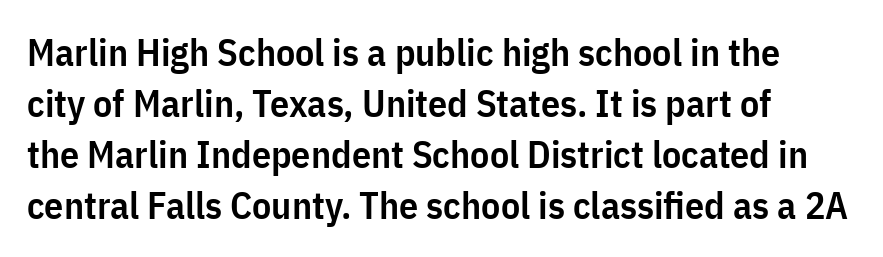
Classification — sans serif. Tall strokes in this sample are plumb rather than angled. Here the designer chose a conventional face with non-uniform glyph widths. Leading: standard. You could call the tracking neutral — neither tight nor loose. Decoration check: the copy has no underline.
